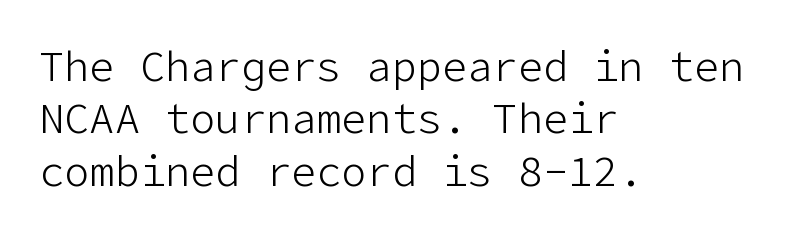
Weight: regular or lighter. Posture: vertical. Nope, no serifs anywhere on these letters. The space beneath each line is pristine and unruled.
